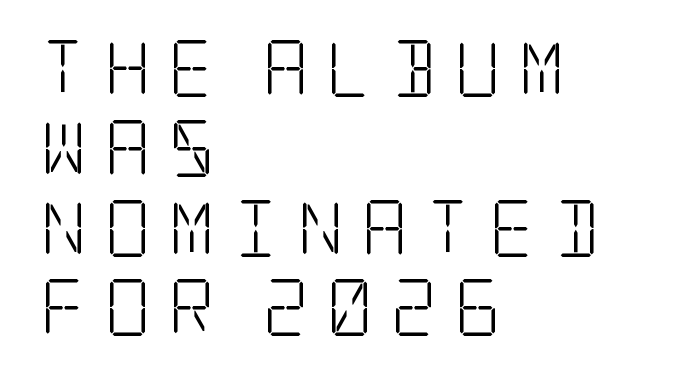
{"serif": "yes", "italic": "no", "bold": "no", "weight": "light", "width": "condensed", "stroke_contrast": "low", "x_height": "large", "underline": "no", "align": "left", "line_spacing": "normal", "line_spacing_ratio": 1.4, "letter_spacing": "wide", "letter_spacing_em": 0.31, "glyph_px": 57}
